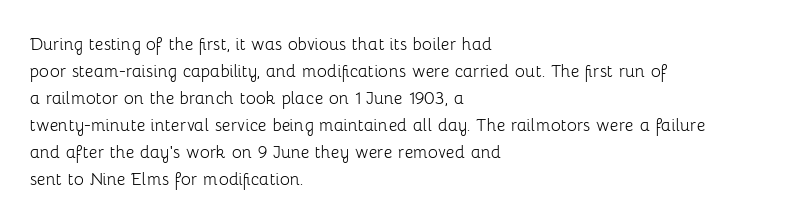
{"italic": "no", "bold": "no", "underline": "no", "align": "left", "line_spacing": "normal", "line_spacing_ratio": 1.29, "letter_spacing": "normal", "letter_spacing_em": 0.0, "glyph_px": 21}
